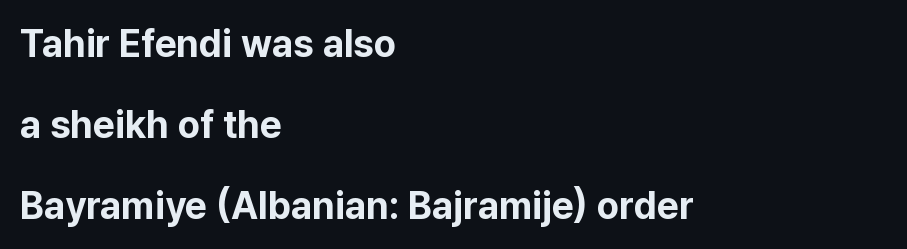
The image shows 38 px bold sans-serif type, upright; set left-aligned, loose line spacing (2.13x), normal letter spacing, not underlined; low stroke contrast and a medium x-height.
